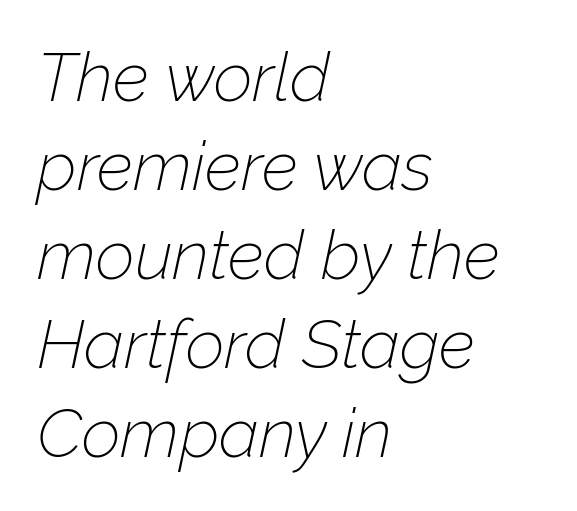
Counters stay open thanks to moderate or lighter strokes. Proportional: the letters do not fall into vertical columns. Students, observe: this is what conventionally led text looks like. A clean baseline with only descenders dipping below it. Short and long lines alike share a common starting point at left. Words appear dense and cohesive because spacing is normal.
